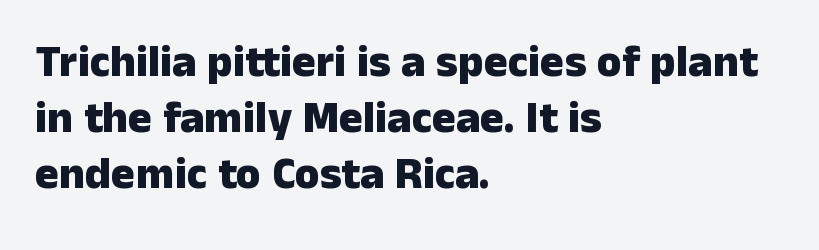
Strokes here are thick enough to call this a true bold. The typography opts for an upright posture over an oblique one. Is this a fixed-width face? No — the glyphs have proportional, varying widths. The space directly below the letters is spotless. Casual observation: everything's shoved over to the left. These lines are composed in type without serifs.
